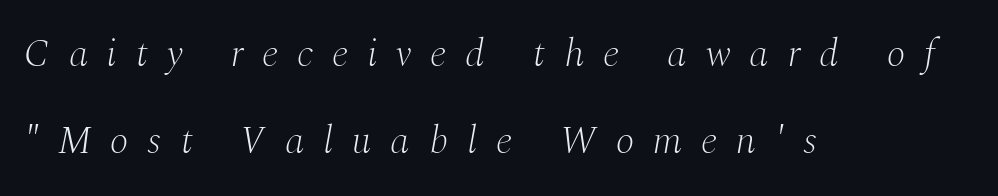
{"serif": "yes", "italic": "yes", "lean": "right", "slant_degrees": 10, "bold": "no", "weight": "light", "width": "normal", "stroke_contrast": "medium", "x_height": "medium", "monospaced": "no", "underline": "no", "align": "left", "line_spacing": "loose", "line_spacing_ratio": 2.23, "letter_spacing": "wide", "letter_spacing_em": 0.49, "glyph_px": 39}
